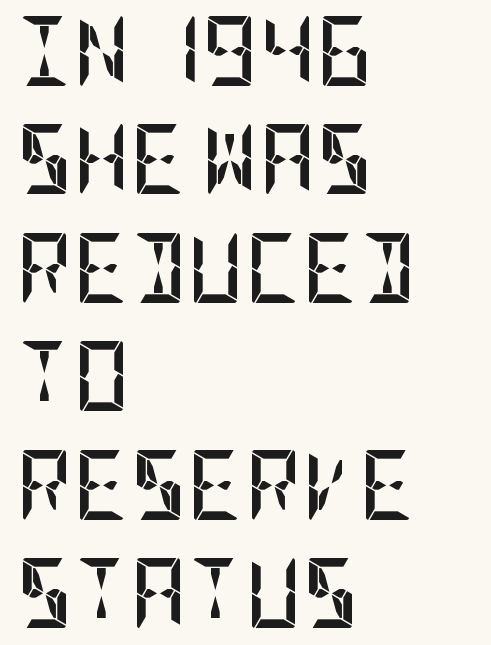
The glyphs are unaccompanied by any horizontal stroke below them. A normal amount of white space separates one row of letters from the next. Posture: upright roman. Reading down the block, your eye returns to a fixed left position each line. Strong, thick strokes mark this as bold type. The text was rendered using a sans face with plain stroke endings.
